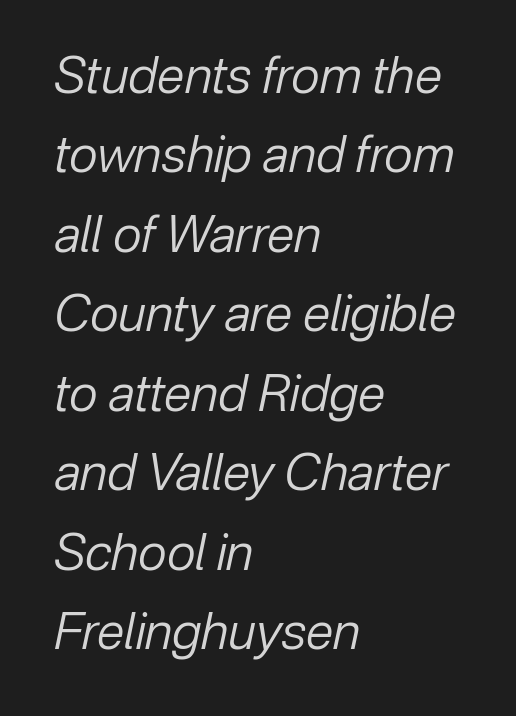
The image shows 50 px regular-weight type, italic (leaning right); set left-aligned, normal line spacing (1.59x), normal letter spacing, not underlined; low stroke contrast and a medium x-height.
